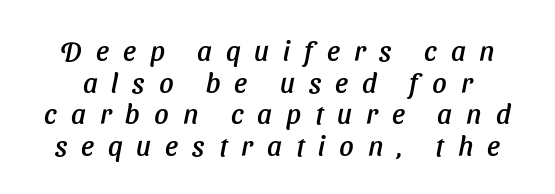
Q: Is the typeface a serif or a sans-serif typeface? A: Serif.
Q: Is the text underlined? A: No.
Q: Is the spacing between letters normal or unusually wide? A: Unusually wide.
Q: Is the spacing between lines tight, normal or loose? A: Tight.
Q: Width (condensed, normal, or wide)? A: Normal.
Q: Stroke contrast? A: Low.
Q: x-height? A: Medium.
Q: Monospaced? A: No.
